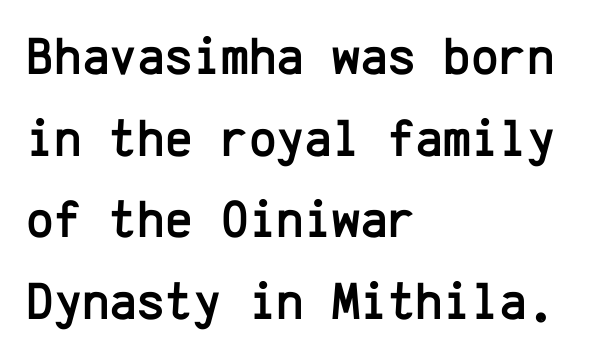
{"serif": "no", "italic": "no", "width": "normal", "stroke_contrast": "low", "x_height": "medium", "monospaced": "yes", "underline": "no", "align": "left", "line_spacing": "normal", "line_spacing_ratio": 1.54, "letter_spacing": "normal", "letter_spacing_em": 0.0, "glyph_px": 53}
